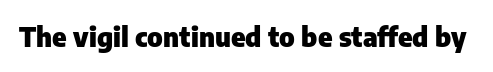
{"italic": "no", "bold": "yes", "underline": "no", "letter_spacing": "normal", "letter_spacing_em": 0.0, "glyph_px": 27}
